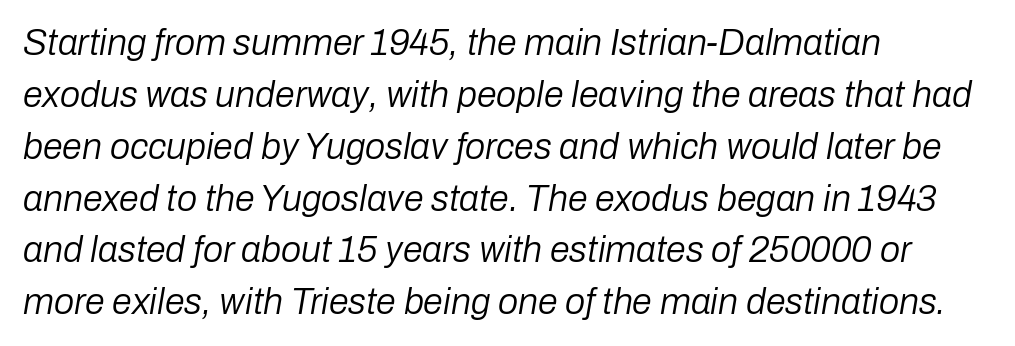
A typesetter would call this leading conventional body-copy spacing. Note the varied advance widths — an 'i' is clearly narrower than an 'm'. Honestly, the letter spacing is just normal — you wouldn't notice it. Is the type slanted? Yes — the strokes lean at a clear angle. Short and long lines alike share a common starting point at left.
